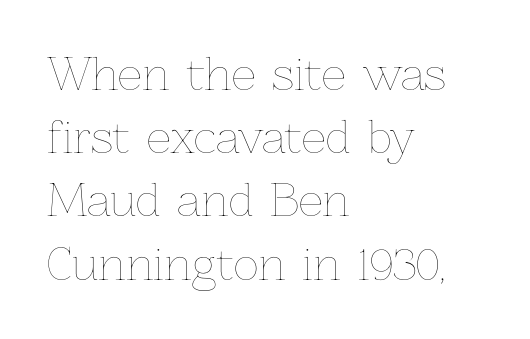
The image shows 43 px thin type, upright; set left-aligned, normal line spacing (1.47x), normal letter spacing, not underlined; low stroke contrast and a medium x-height.
